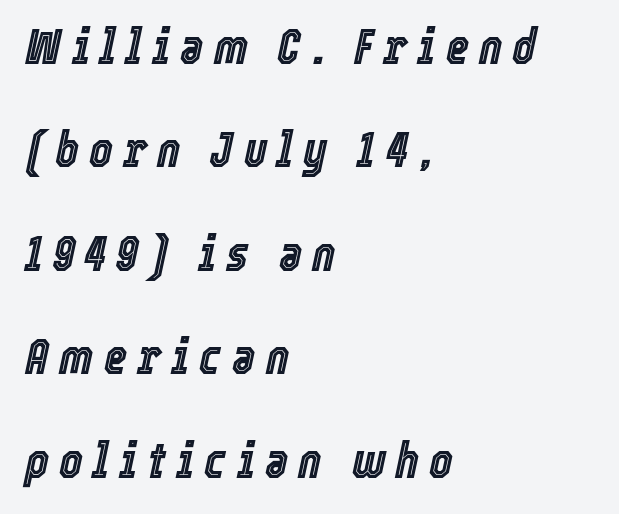
Q: Is the text italic (slanted)? A: Yes, it leans right by about 12 degrees.
Q: Is the text underlined? A: No.
Q: How is the paragraph aligned? A: Left-aligned.
Q: Is the spacing between letters normal or unusually wide? A: Unusually wide.
Q: Is the spacing between lines tight, normal or loose? A: Loose.
Q: Width (condensed, normal, or wide)? A: Condensed.
Q: x-height? A: Medium.
Q: Monospaced? A: No.
